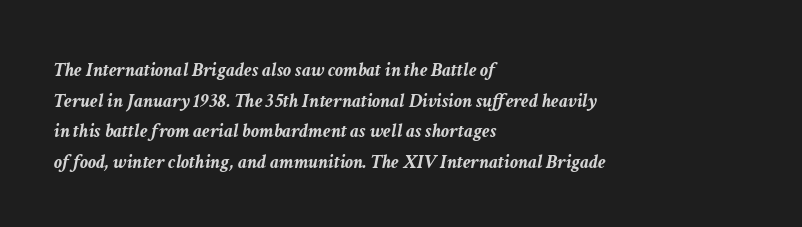
Default kerning and tracking; the words read as compact shapes. Left-aligned paragraph, ragged on the right. Anything drawn beneath the words? Only blank space. The specimen reads as italic at a glance. Typographic density is high because the face is bold. Does the leading feel generous? No, just average.
